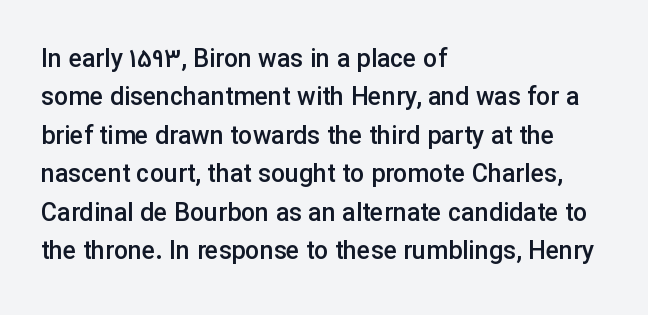
Has an underline been added? It has not. A typesetter would mark this as roman, not italic. The passage shown has conventional tracking throughout. The rows are spaced the way most documents space them. Each line starts at the same left margin while the right side varies. The font is running at a semibold setting, under full bold.
